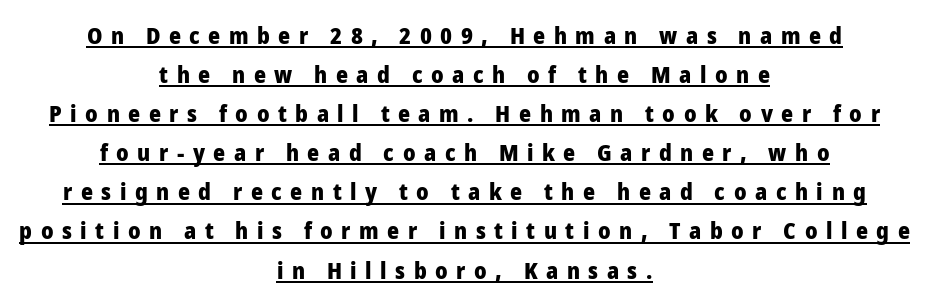
{"italic": "no", "bold": "yes", "underline": "yes", "align": "center", "line_spacing": "normal", "line_spacing_ratio": 1.7, "letter_spacing": "wide", "letter_spacing_em": 0.37, "glyph_px": 23}
